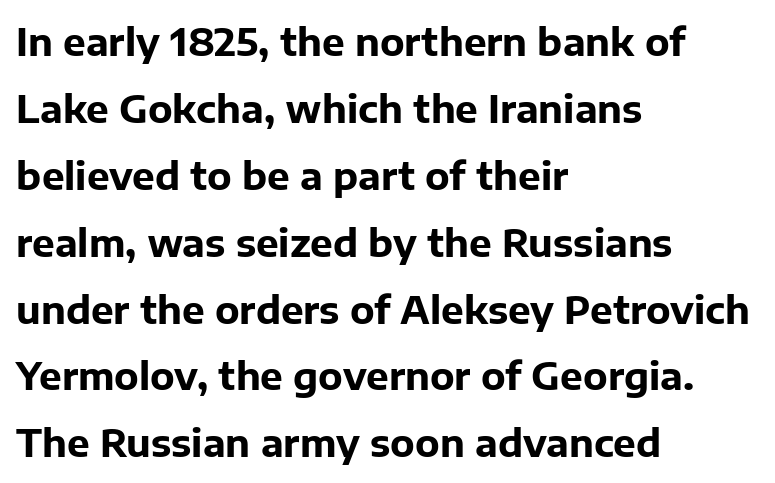
The image shows 38 px bold sans-serif type, upright; set left-aligned, line spacing 1.76x, normal letter spacing, not underlined; low stroke contrast and a medium x-height.
